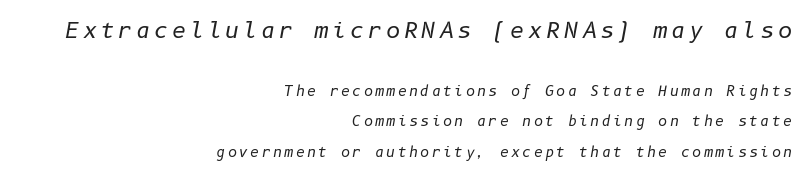
{"italic": "yes", "lean": "right", "slant_degrees": 10, "bold": "no", "underline": "no", "align": "right", "line_spacing": "loose", "line_spacing_ratio": 2.19, "larger_block": "first", "size_ratio": 1.57, "glyph_px": 22}
